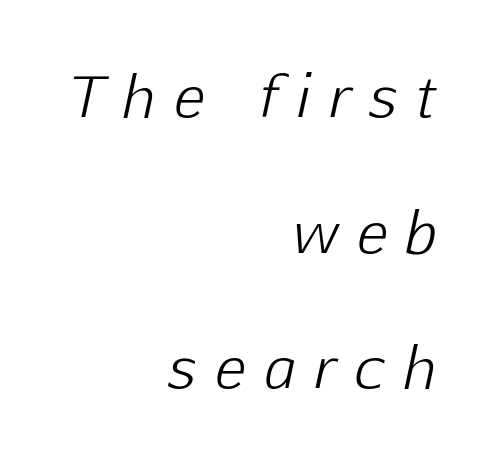
The image shows 57 px light type, italic (leaning right); set right-aligned, loose line spacing (2.38x), unusually wide letter spacing (+0.34 em), not underlined; low stroke contrast and a medium x-height.
